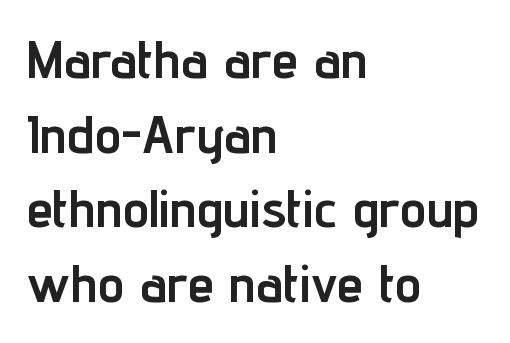
The image shows 53 px semibold, condensed sans-serif type, upright; set left-aligned, normal line spacing (1.41x), normal letter spacing, not underlined; low stroke contrast and a medium x-height.
